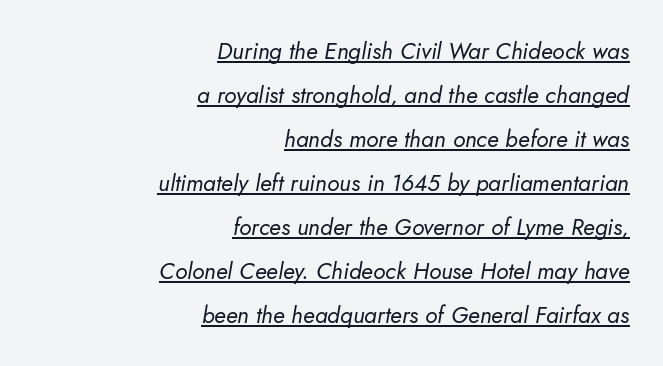
The image shows 23 px text type, italic (leaning right); set right-aligned, loose line spacing (1.91x), normal letter spacing, underlined.
